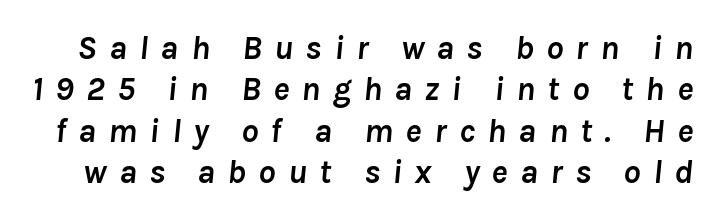
The letters are bold, with thick, heavy strokes. Anything drawn beneath the words? Only blank space. You could not count columns in this text — the font is proportionally spaced. A typesetter would mark this as italic. Is the letter spacing exaggerated? Yes — the characters are pushed far apart.
